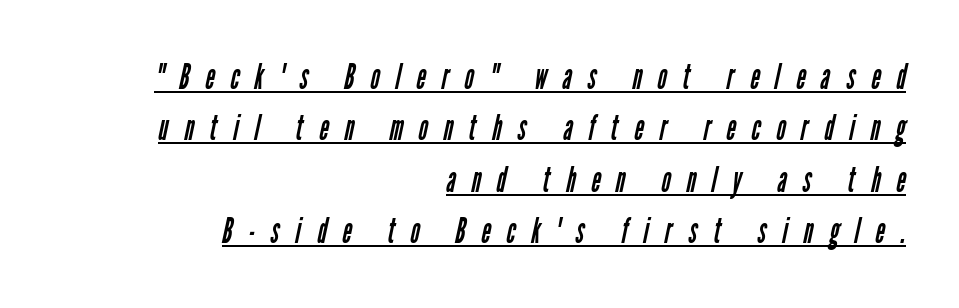
Tracking here is generous; glyphs stand well apart from one another. Look at the bottom of the vertical strokes: they stop flat, with no serifs. Here the designer chose a conventional face with non-uniform glyph widths. Looks like someone drew a line under every word here. The font is comparable to plain body text, perhaps lighter. The typesetter chose a ragged-left arrangement here.
